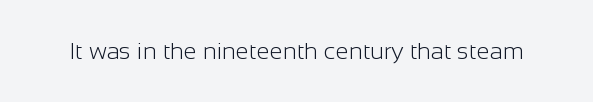
{"italic": "no", "bold": "no", "underline": "no", "letter_spacing": "normal", "letter_spacing_em": 0.0, "glyph_px": 24}
